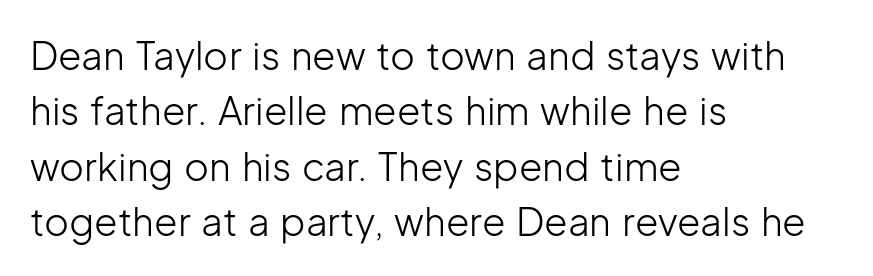
Q: Is the text bold? A: No.
Q: Is the text italic (slanted)? A: No, it is upright.
Q: Is the typeface a serif or a sans-serif typeface? A: Sans-serif.
Q: Is the text underlined? A: No.
Q: How is the paragraph aligned? A: Left-aligned.
Q: Is the spacing between letters normal or unusually wide? A: Normal.
Q: Is the spacing between lines tight, normal or loose? A: Normal.
Q: Width (condensed, normal, or wide)? A: Normal.
Q: Stroke contrast? A: Low.
Q: x-height? A: Medium.
Q: Monospaced? A: No.
